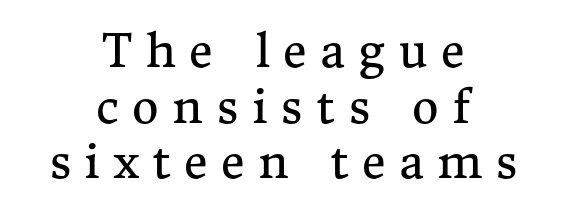
The image shows 46 px regular-weight serif type, upright; set centered, line spacing 1.21x, unusually wide letter spacing (+0.29 em), not underlined; medium stroke contrast and a medium x-height.
